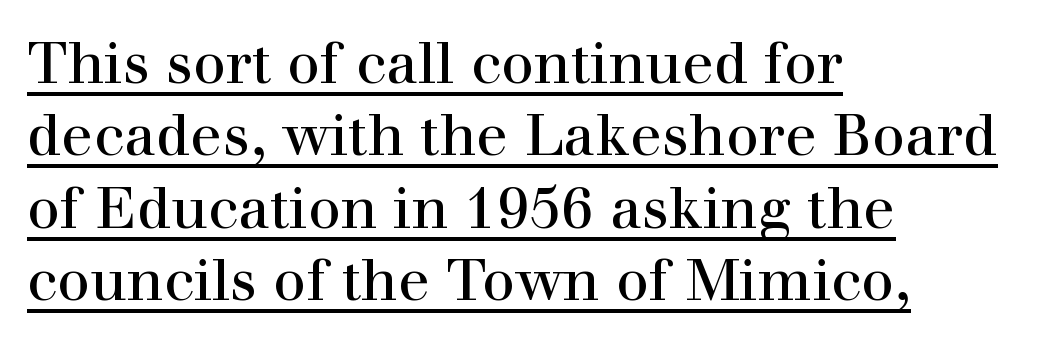
{"serif": "yes", "italic": "no", "bold": "no", "weight": "regular", "width": "normal", "stroke_contrast": "high", "x_height": "medium", "monospaced": "no", "underline": "yes", "align": "left", "line_spacing": "normal", "line_spacing_ratio": 1.25, "letter_spacing": "normal", "letter_spacing_em": 0.0, "glyph_px": 58}
